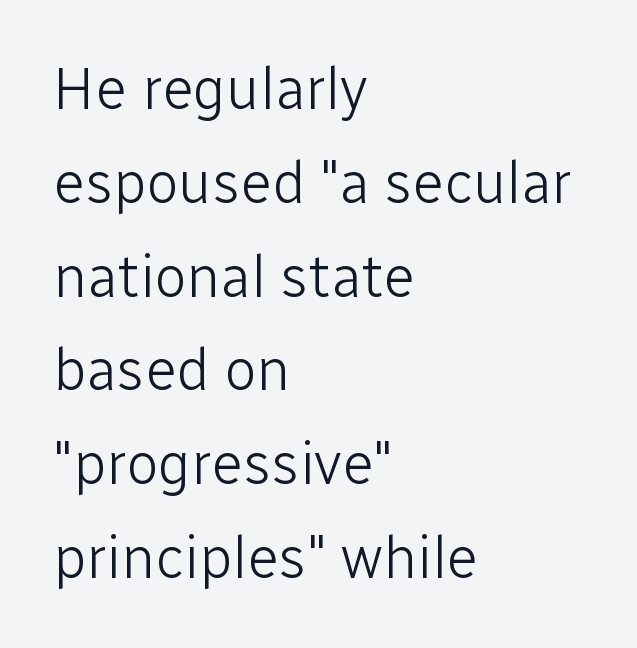
{"serif": "no", "italic": "no", "bold": "no", "weight": "light", "width": "normal", "stroke_contrast": "low", "x_height": "medium", "monospaced": "no", "underline": "no", "align": "left", "line_spacing": "normal", "line_spacing_ratio": 1.59, "letter_spacing": "normal", "letter_spacing_em": 0.0, "glyph_px": 59}
